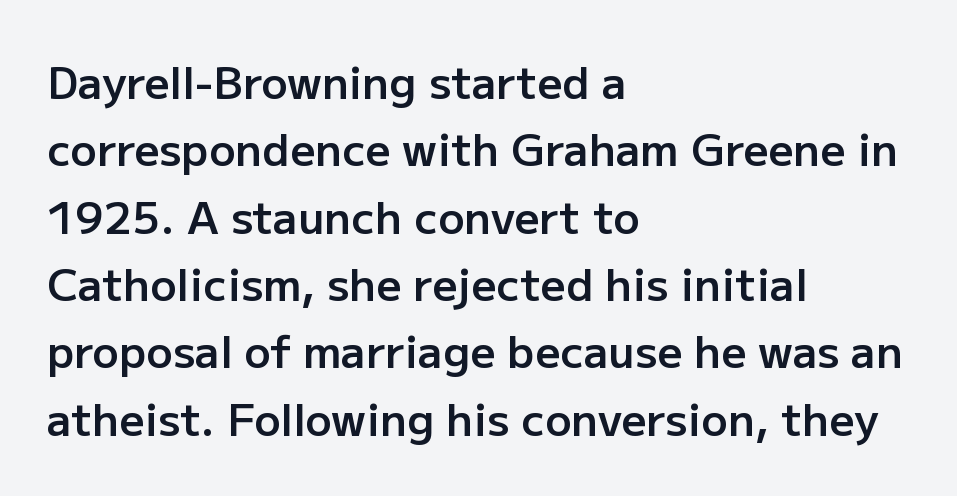
{"serif": "no", "italic": "no", "bold": "semi", "weight": "semibold", "width": "normal", "stroke_contrast": "low", "x_height": "medium", "monospaced": "no", "underline": "no", "align": "left", "line_spacing": "normal", "line_spacing_ratio": 1.53, "letter_spacing": "normal", "letter_spacing_em": 0.0, "glyph_px": 44}
